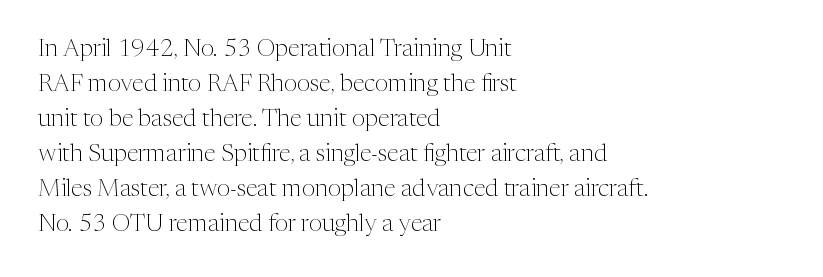
No word sits above an underline. This is the regular roman posture of the typeface. The lines in this sample share a left origin and differ only in where they stop. Successive baselines arrive at the customary interval.
